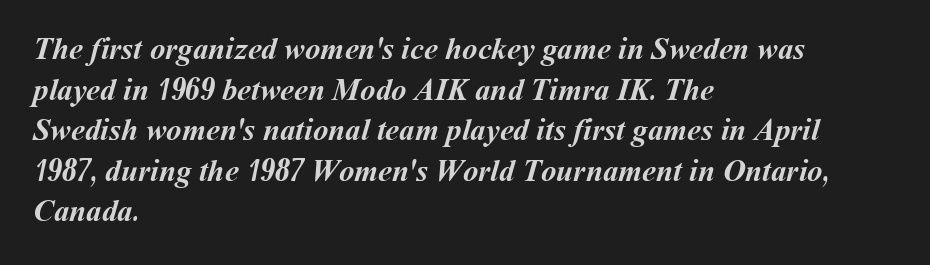
The image shows 31 px semibold type; set left-aligned, normal line spacing (1.31x), normal letter spacing, not underlined; medium stroke contrast and a medium x-height.
